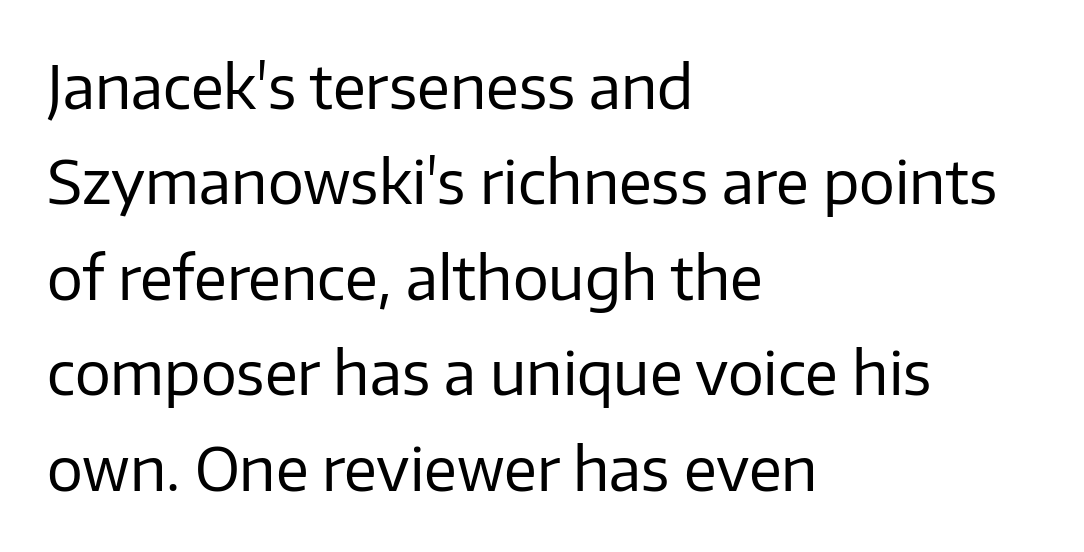
This sample is left-justified, so line endings fall wherever the words run out. Do the characters align in a grid? No, the font is proportional. Each new line begins a customary step beneath the previous one. The typeface chosen for these lines omits serifs. This sample uses plain, unmodified letter spacing. Quick note: underline off.
